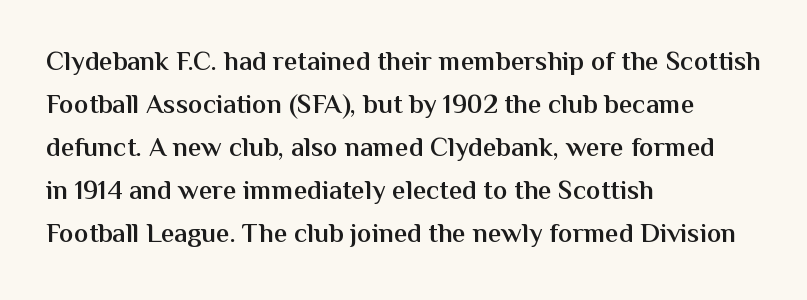
The image shows 27 px text type, upright; set left-aligned, normal line spacing (1.59x), normal letter spacing, not underlined.
